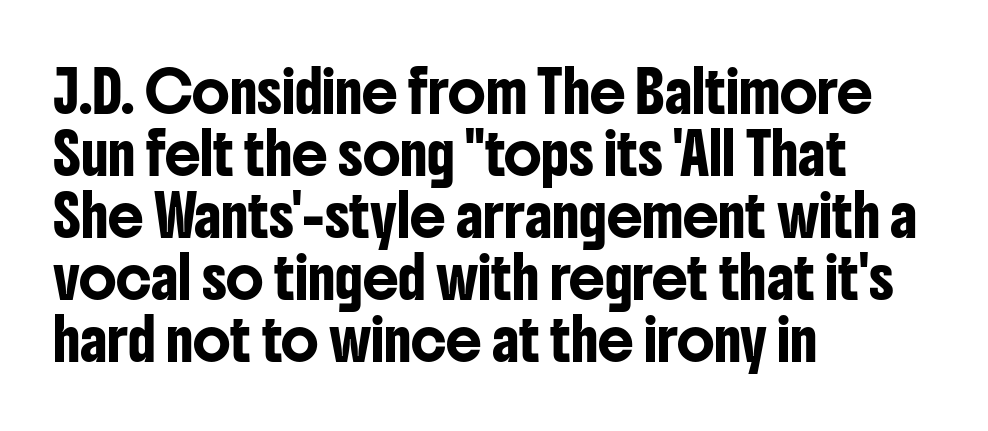
The image shows 40 px condensed sans-serif type, upright; set left-aligned, normal line spacing (1.55x), normal letter spacing, not underlined; low stroke contrast and a medium x-height.
